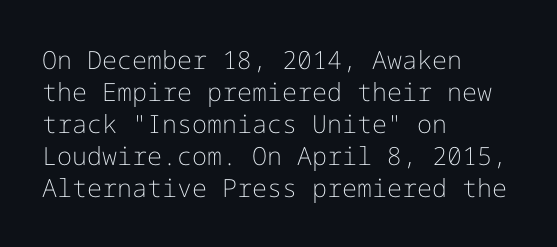
{"italic": "no", "bold": "no", "underline": "no", "align": "left", "line_spacing": "normal", "line_spacing_ratio": 1.28, "letter_spacing": "normal", "letter_spacing_em": 0.0, "glyph_px": 25}
